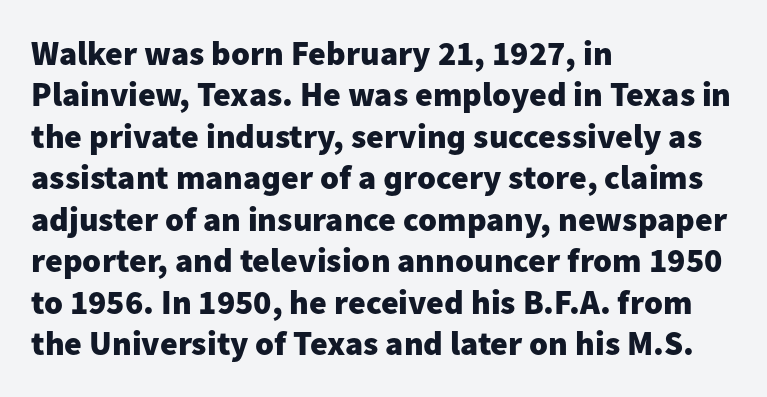
Q: Is the text bold? A: Yes.
Q: Is the text italic (slanted)? A: No, it is upright.
Q: Is the typeface a serif or a sans-serif typeface? A: Sans-serif.
Q: Is the text underlined? A: No.
Q: How is the paragraph aligned? A: Left-aligned.
Q: Is the spacing between letters normal or unusually wide? A: Normal.
Q: Width (condensed, normal, or wide)? A: Normal.
Q: Stroke contrast? A: Low.
Q: x-height? A: Medium.
Q: Monospaced? A: No.
